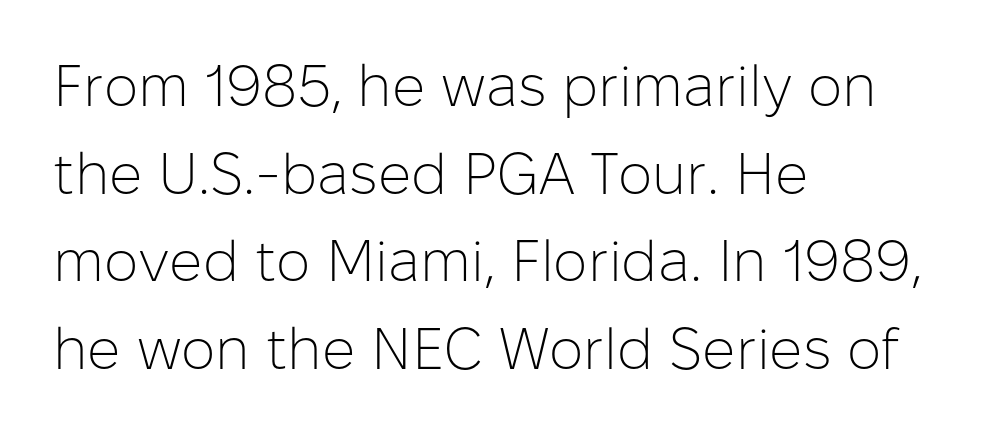
I'd call this a sans setting — the letters go barefoot. The block of text has a typical density, with ordinary space between rows. The letterforms sit at book weight or below. The rendering uses natural spacing where letterforms have individual widths. One-word summary of the alignment: left.
